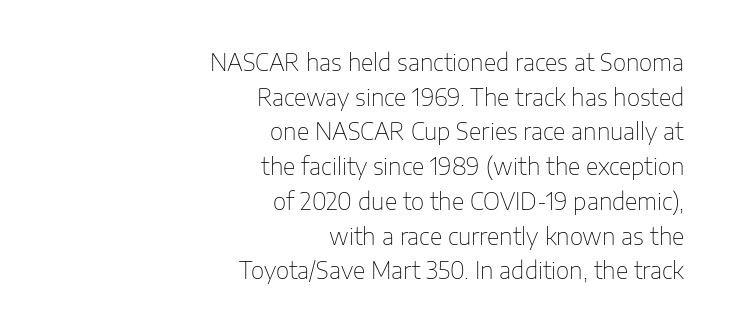
The image shows 23 px text type, upright; set right-aligned, normal line spacing (1.51x), normal letter spacing, not underlined.
